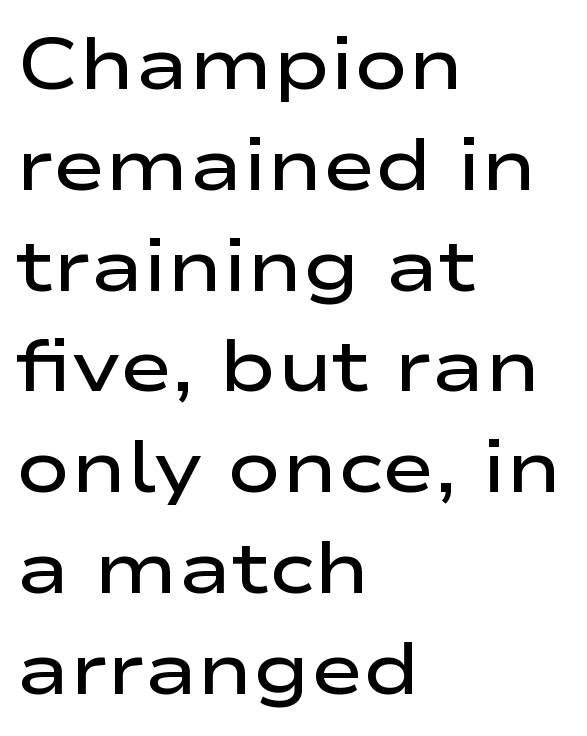
{"serif": "no", "italic": "no", "bold": "semi", "weight": "semibold", "width": "wide", "stroke_contrast": "low", "x_height": "medium", "monospaced": "no", "underline": "no", "align": "left", "line_spacing": "normal", "line_spacing_ratio": 1.4, "letter_spacing": "normal", "letter_spacing_em": 0.0, "glyph_px": 72}
